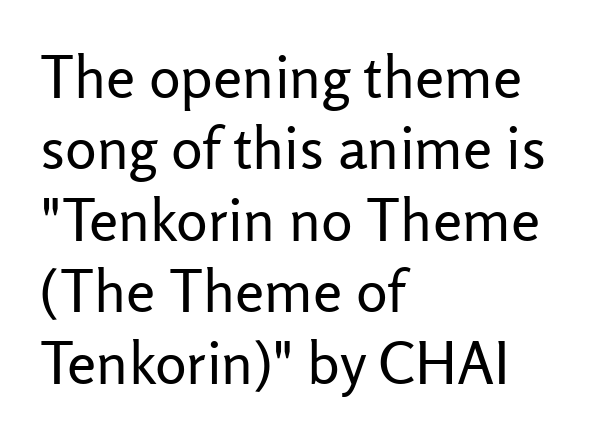
Q: Is the text bold? A: No.
Q: Is the text italic (slanted)? A: No, it is upright.
Q: Is the typeface a serif or a sans-serif typeface? A: Sans-serif.
Q: Is the text underlined? A: No.
Q: How is the paragraph aligned? A: Left-aligned.
Q: Is the spacing between letters normal or unusually wide? A: Normal.
Q: Width (condensed, normal, or wide)? A: Normal.
Q: Stroke contrast? A: Low.
Q: x-height? A: Medium.
Q: Monospaced? A: No.
